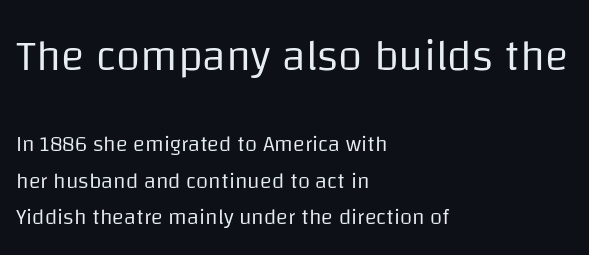
These lines keep a tight, regular rhythm from letter to letter. The passage shown is typed in a proportional face where columns would drift. Observe the absence of serifs on each vertical stroke in this sample. Ordinary non-slanted type is in use. Unmarked baselines from the first word to the last.
